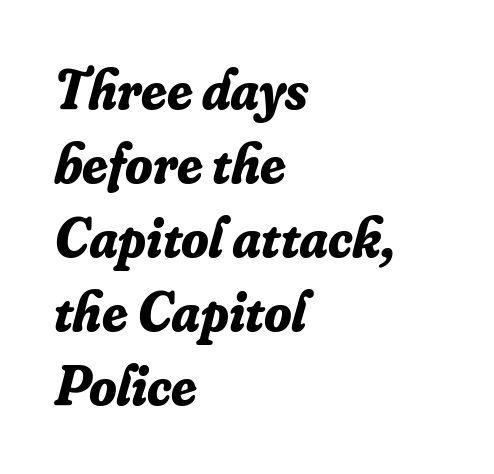
{"serif": "yes", "italic": "yes", "lean": "right", "slant_degrees": 16, "bold": "yes", "weight": "bold", "width": "normal", "stroke_contrast": "low", "x_height": "small", "monospaced": "no", "underline": "no", "align": "left", "line_spacing": "normal", "line_spacing_ratio": 1.32, "letter_spacing": "normal", "letter_spacing_em": 0.0, "glyph_px": 56}
